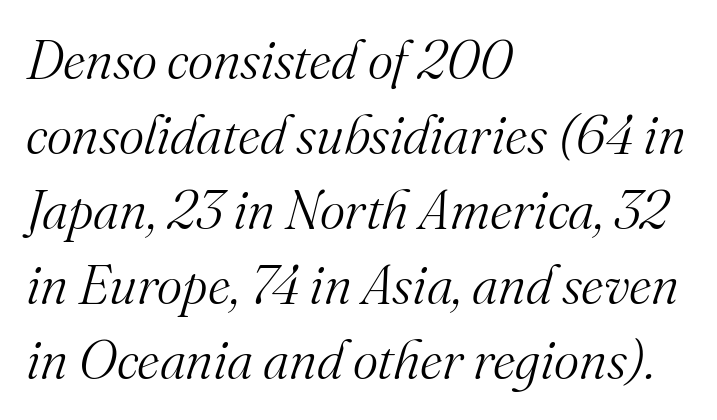
Q: Is the text bold? A: No.
Q: Is the text italic (slanted)? A: Yes, it leans right by about 16 degrees.
Q: Is the typeface a serif or a sans-serif typeface? A: Serif.
Q: Is the text underlined? A: No.
Q: How is the paragraph aligned? A: Left-aligned.
Q: Is the spacing between letters normal or unusually wide? A: Normal.
Q: Is the spacing between lines tight, normal or loose? A: Normal.
Q: Width (condensed, normal, or wide)? A: Normal.
Q: Stroke contrast? A: Medium.
Q: x-height? A: Small.
Q: Monospaced? A: No.
